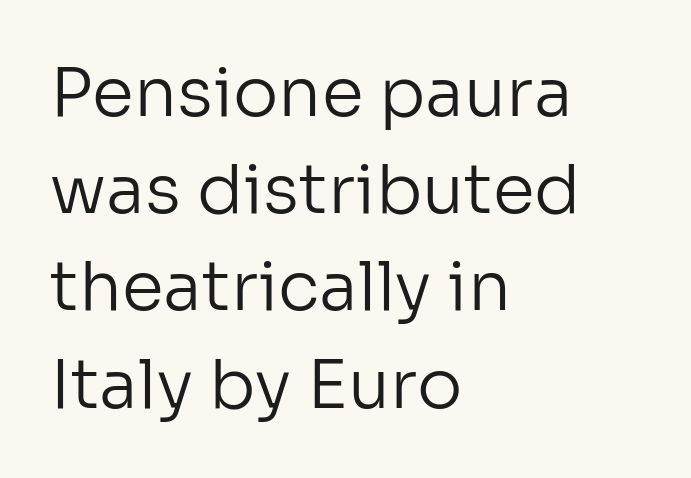
Q: Is the text bold? A: No.
Q: Is the text italic (slanted)? A: No, it is upright.
Q: Is the typeface a serif or a sans-serif typeface? A: Sans-serif.
Q: Is the text underlined? A: No.
Q: How is the paragraph aligned? A: Left-aligned.
Q: Is the spacing between letters normal or unusually wide? A: Normal.
Q: Is the spacing between lines tight, normal or loose? A: Normal.
Q: Width (condensed, normal, or wide)? A: Normal.
Q: Stroke contrast? A: Low.
Q: x-height? A: Medium.
Q: Monospaced? A: No.
